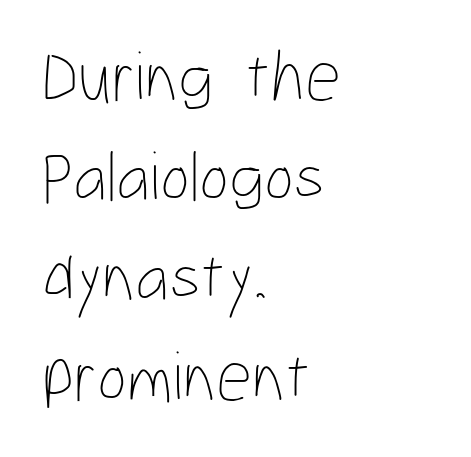
The image shows 71 px thin, condensed type, upright; set left-aligned, normal line spacing (1.41x), normal letter spacing, not underlined; low stroke contrast and a medium x-height.
